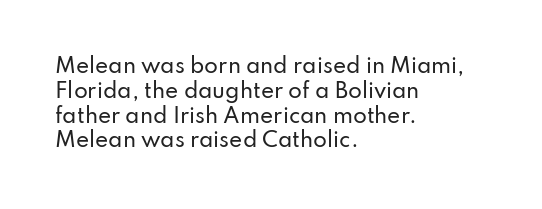
Q: Is the text italic (slanted)? A: No, it is upright.
Q: Is the text underlined? A: No.
Q: How is the paragraph aligned? A: Left-aligned.
Q: Is the spacing between letters normal or unusually wide? A: Normal.
